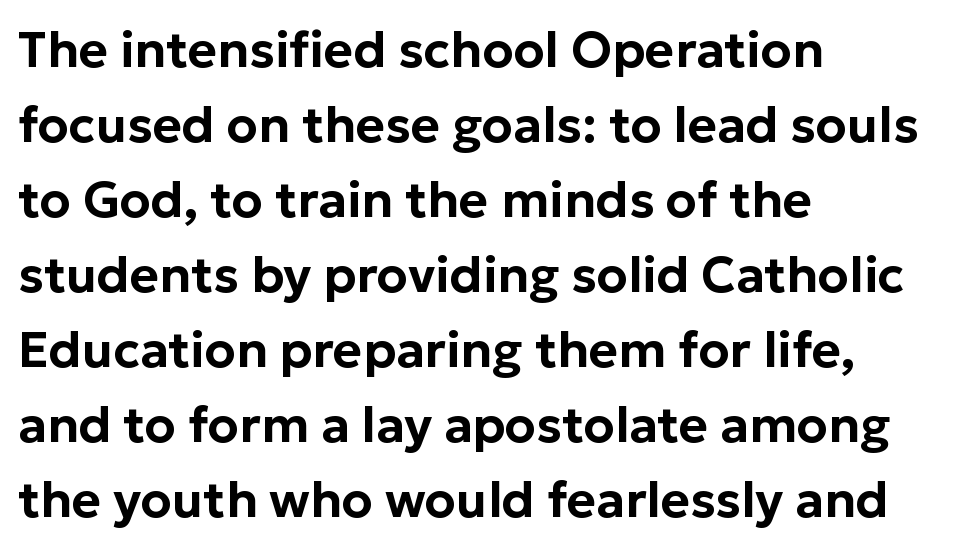
The paragraph has a hard left edge and a soft right edge. These lines are composed in type without serifs. Inter-character spacing is left at the font's built-in metrics. Descenders hang freely into open space.
